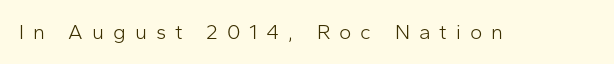
Inter-character spacing is expanded well beyond the font's built-in metrics. The passage shown is not underscored anywhere. The passage shown is not bold in any degree. This is roman type, the default non-slanted kind.
